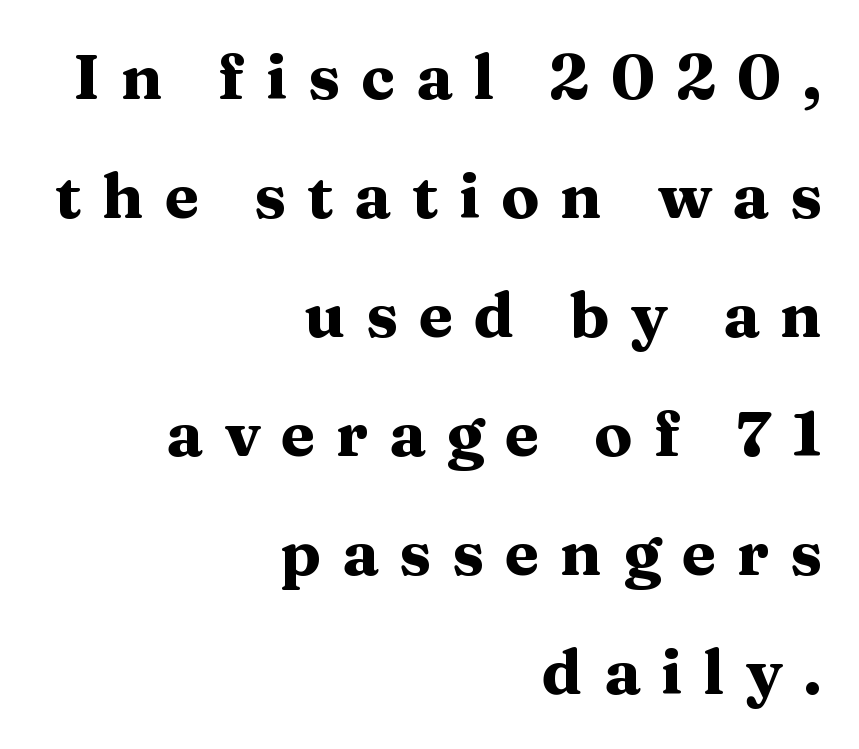
{"serif": "yes", "italic": "no", "bold": "yes", "weight": "heavy", "width": "wide", "stroke_contrast": "medium", "x_height": "medium", "monospaced": "no", "underline": "no", "align": "right", "line_spacing_ratio": 1.89, "letter_spacing": "wide", "letter_spacing_em": 0.33, "glyph_px": 63}
